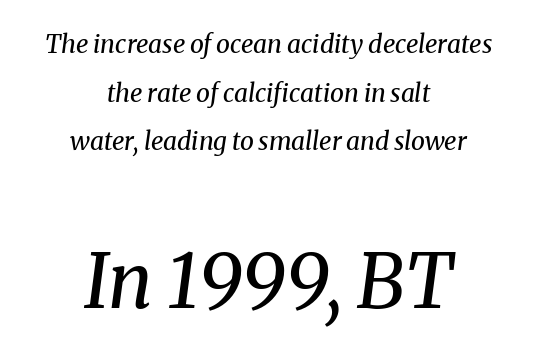
{"serif": "yes", "italic": "yes", "lean": "right", "slant_degrees": 8, "bold": "no", "weight": "regular", "width": "normal", "stroke_contrast": "medium", "x_height": "medium", "monospaced": "no", "underline": "no", "align": "center", "line_spacing": "loose", "line_spacing_ratio": 1.95, "letter_spacing": "normal", "letter_spacing_em": 0.0, "larger_block": "second", "size_ratio": 3.0, "glyph_px": 75}
